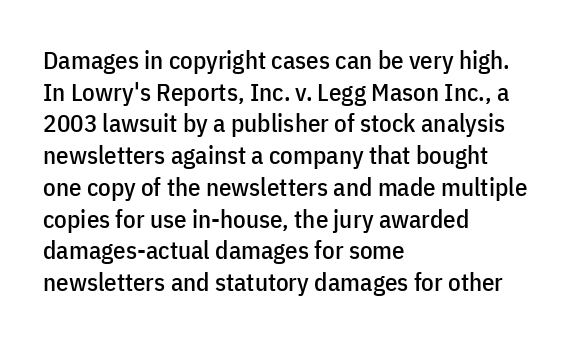
The rows are spaced the way most documents space them. No extra tracking has been applied to these lines. Which margin do the lines hug? The left one — the right edge is uneven. The gap between lines stays unmarked. If you drew a line through each stem, it would be perfectly vertical.
